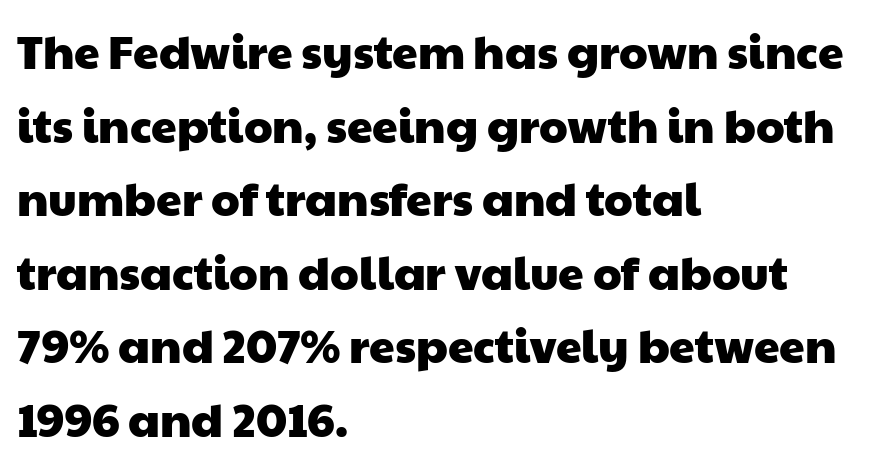
{"serif": "no", "width": "wide", "stroke_contrast": "low", "x_height": "medium", "monospaced": "no", "underline": "no", "align": "left", "line_spacing": "normal", "line_spacing_ratio": 1.6, "letter_spacing": "normal", "letter_spacing_em": 0.0, "glyph_px": 46}
